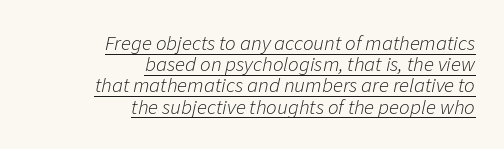
The image shows 21 px text type, italic (leaning right); set right-aligned, tight line spacing (1.01x), normal letter spacing, underlined.
